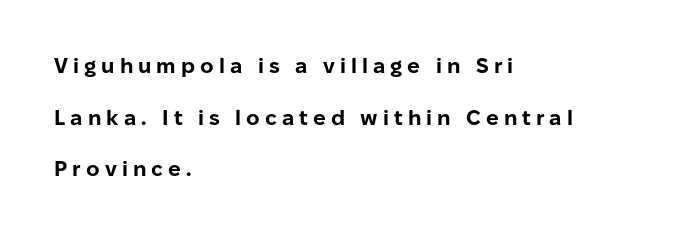
Q: Is the text bold? A: Yes.
Q: Is the text italic (slanted)? A: No, it is upright.
Q: Is the text underlined? A: No.
Q: How is the paragraph aligned? A: Left-aligned.
Q: Is the spacing between letters normal or unusually wide? A: Unusually wide.
Q: Is the spacing between lines tight, normal or loose? A: Loose.
